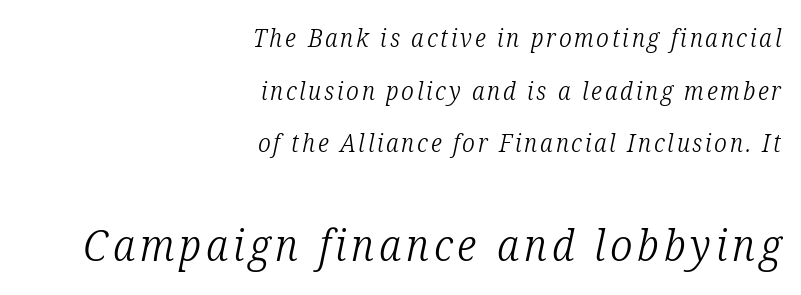
The image shows 44 px light, condensed serif type, italic (leaning right); set right-aligned, loose line spacing (2.11x), not underlined; the second (bottom) block is 1.76x larger; low stroke contrast and a medium x-height.
